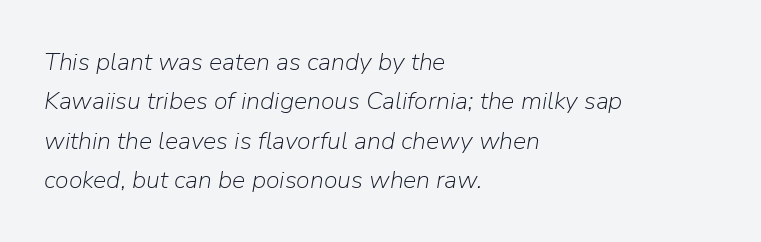
The image shows 25 px text type, italic (leaning right); set left-aligned, normal line spacing (1.58x), normal letter spacing, not underlined.
